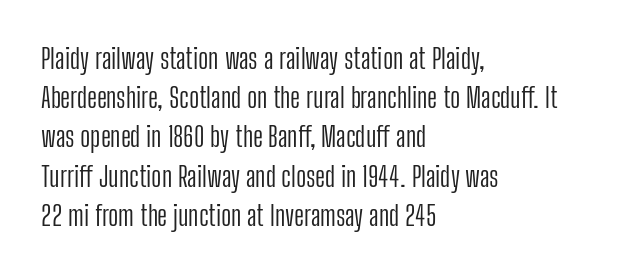
The image shows 28 px light, condensed sans-serif type, upright; set left-aligned, normal line spacing (1.4x), normal letter spacing, not underlined; low stroke contrast and a medium x-height.
